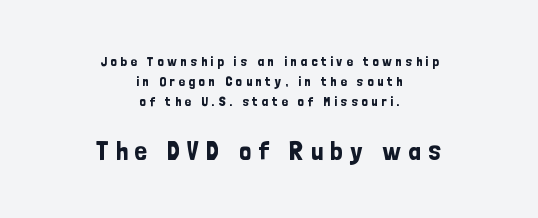
{"italic": "no", "underline": "no", "align": "center", "line_spacing": "normal", "line_spacing_ratio": 1.43, "letter_spacing": "wide", "letter_spacing_em": 0.25, "larger_block": "second", "size_ratio": 1.93, "glyph_px": 27}
